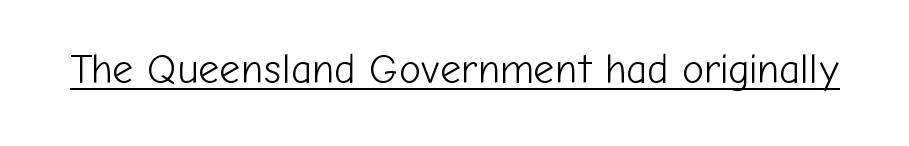
The image shows 41 px light sans-serif type, upright; set normal letter spacing, underlined; low stroke contrast and a medium x-height.
